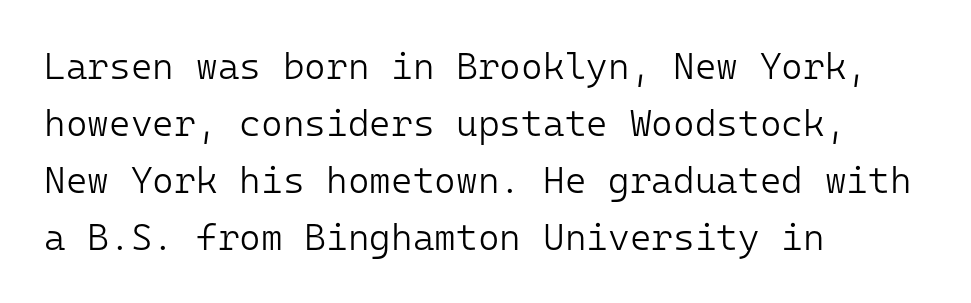
The image shows 37 px light sans-serif type, upright, monospaced; set left-aligned, normal line spacing (1.54x), normal letter spacing, not underlined; low stroke contrast and a medium x-height.
